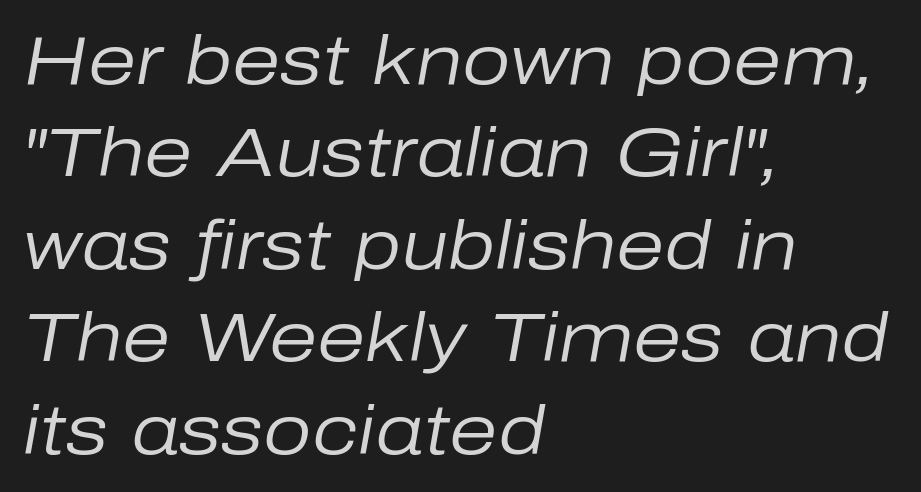
{"italic": "yes", "lean": "right", "slant_degrees": 10, "bold": "no", "weight": "regular", "width": "normal", "stroke_contrast": "low", "x_height": "medium", "monospaced": "no", "underline": "no", "align": "left", "line_spacing": "normal", "line_spacing_ratio": 1.34, "letter_spacing": "normal", "letter_spacing_em": 0.0, "glyph_px": 69}
